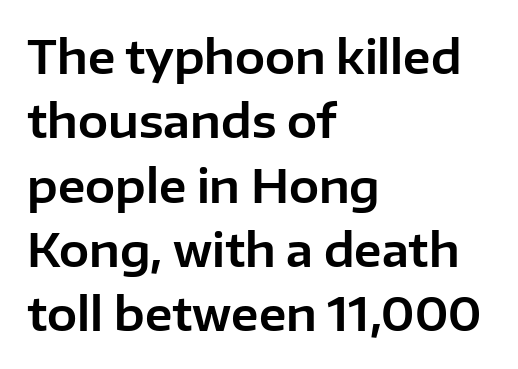
Here the designer chose a conventional face with non-uniform glyph widths. Line spacing here is normal. Check where the strokes stop: nothing finishes them off — pure sans. The tracking reads as untouched default to a designer's eye. This is the regular roman posture of the typeface.
